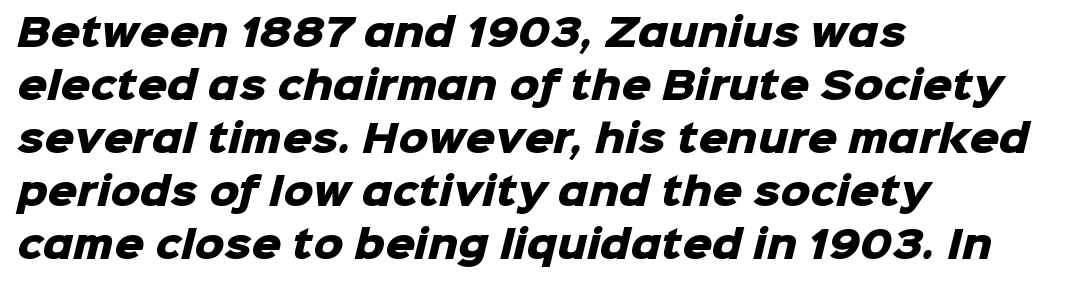
Q: Is the text bold? A: Yes.
Q: Is the typeface a serif or a sans-serif typeface? A: Sans-serif.
Q: Is the text underlined? A: No.
Q: How is the paragraph aligned? A: Left-aligned.
Q: Is the spacing between letters normal or unusually wide? A: Normal.
Q: Is the spacing between lines tight, normal or loose? A: Normal.
Q: Width (condensed, normal, or wide)? A: Normal.
Q: Stroke contrast? A: Low.
Q: x-height? A: Medium.
Q: Monospaced? A: No.
